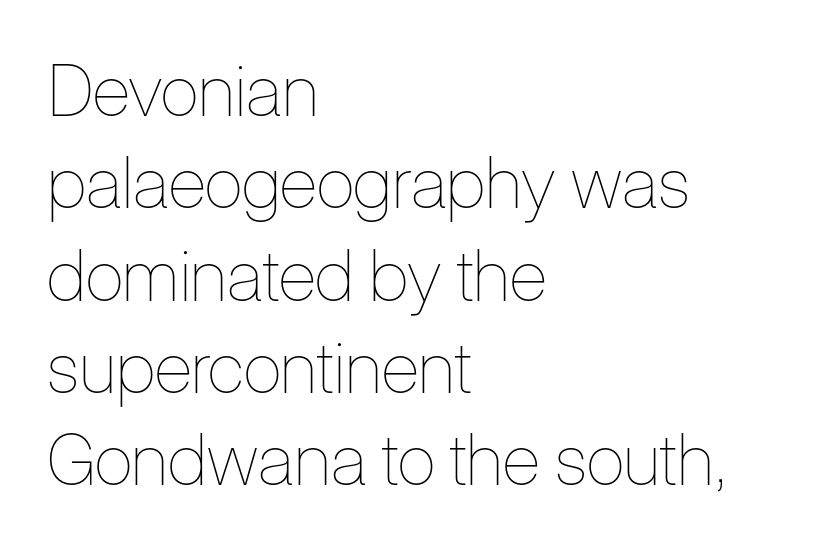
Q: Is the text bold? A: No.
Q: Is the text italic (slanted)? A: No, it is upright.
Q: Is the text underlined? A: No.
Q: How is the paragraph aligned? A: Left-aligned.
Q: Is the spacing between letters normal or unusually wide? A: Normal.
Q: Is the spacing between lines tight, normal or loose? A: Normal.
Q: Width (condensed, normal, or wide)? A: Condensed.
Q: Stroke contrast? A: Low.
Q: x-height? A: Medium.
Q: Monospaced? A: No.
